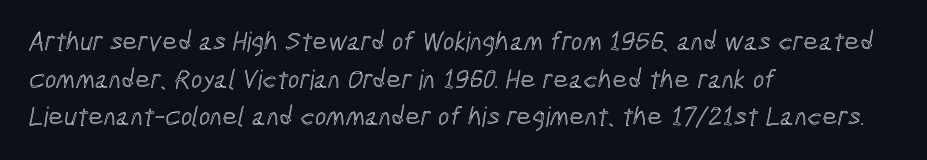
The image shows 27 px text type; set left-aligned, normal line spacing (1.39x), normal letter spacing, not underlined.
